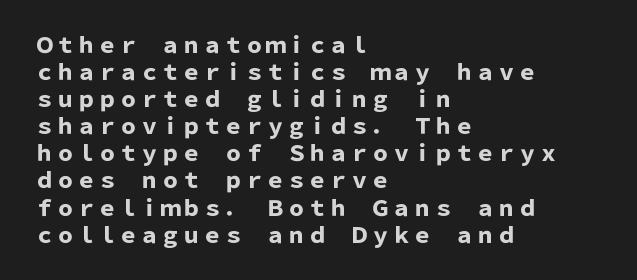
The space directly below the letters is spotless. In terms of leading, this rendering sits right in the middle. Notice how the stems are strictly vertical — no italics here. Honestly, the letter spacing is just normal — you wouldn't notice it. Typesetter's note: full bold, strokes at maximum text heaviness.
